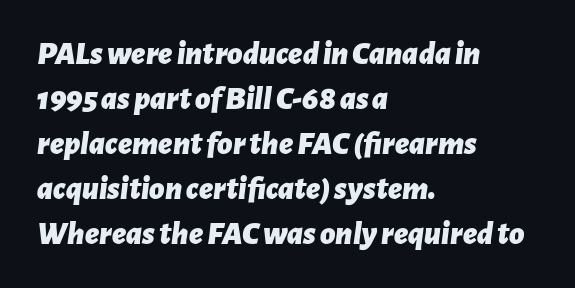
{"italic": "yes", "lean": "right", "slant_degrees": 7, "bold": "yes", "weight": "bold", "width": "normal", "stroke_contrast": "low", "x_height": "medium", "monospaced": "no", "underline": "no", "align": "left", "line_spacing": "normal", "line_spacing_ratio": 1.36, "letter_spacing": "normal", "letter_spacing_em": 0.0, "glyph_px": 33}
